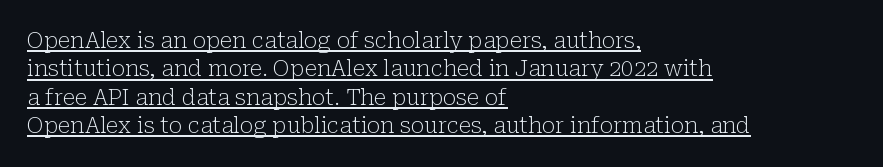
Q: Is the text bold? A: No.
Q: Is the text italic (slanted)? A: No, it is upright.
Q: Is the text underlined? A: Yes.
Q: How is the paragraph aligned? A: Left-aligned.
Q: Is the spacing between letters normal or unusually wide? A: Normal.
Q: Is the spacing between lines tight, normal or loose? A: Normal.
